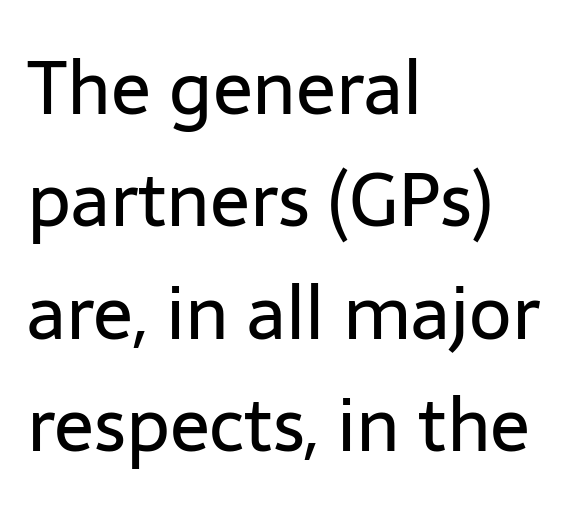
{"serif": "no", "italic": "no", "bold": "no", "weight": "regular", "width": "normal", "stroke_contrast": "low", "x_height": "medium", "monospaced": "no", "underline": "no", "align": "left", "line_spacing": "normal", "line_spacing_ratio": 1.52, "letter_spacing": "normal", "letter_spacing_em": 0.0, "glyph_px": 74}
